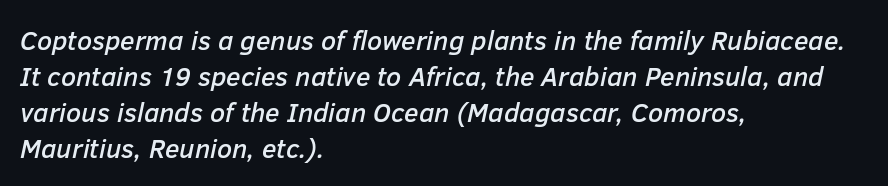
The rendering applies a slant to the glyphs. Descender tails drop into unmarked territory. Compared with a centered layout, this one pins lines to the left instead. Summary of vertical rhythm: regular, with standard interline spacing. There is no visible air inserted between adjacent glyphs.
